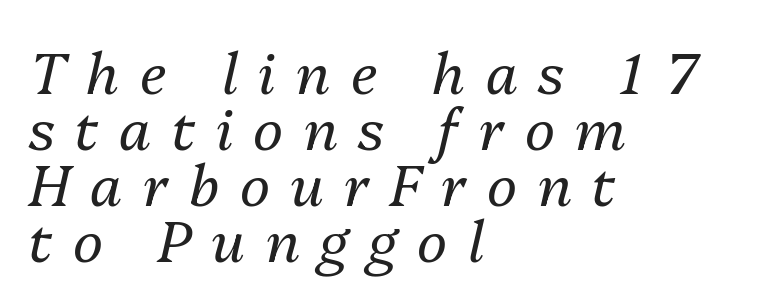
Q: Is the text bold? A: No.
Q: Is the text italic (slanted)? A: Yes, it leans right by about 13 degrees.
Q: Is the text underlined? A: No.
Q: How is the paragraph aligned? A: Left-aligned.
Q: Is the spacing between letters normal or unusually wide? A: Unusually wide.
Q: Is the spacing between lines tight, normal or loose? A: Tight.
Q: Width (condensed, normal, or wide)? A: Normal.
Q: Stroke contrast? A: Medium.
Q: x-height? A: Medium.
Q: Monospaced? A: No.
